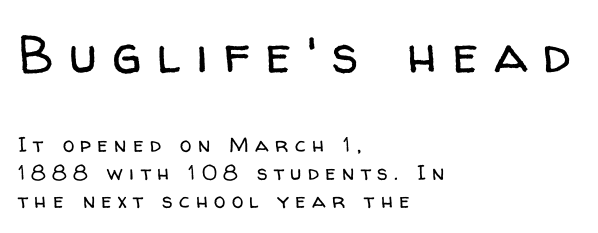
The image shows 52 px regular-weight sans-serif type, upright; set left-aligned, normal line spacing (1.33x), unusually wide letter spacing (+0.3 em), not underlined; the first (top) block is 2.48x larger; low stroke contrast and a medium x-height.
